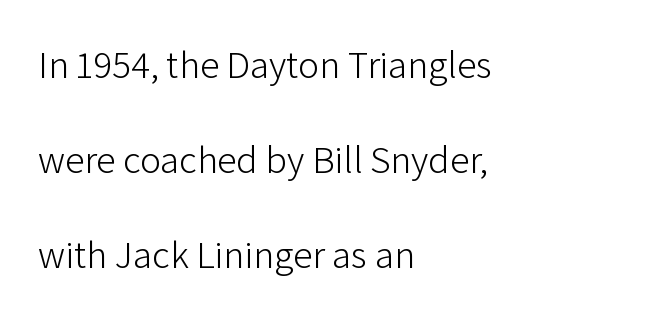
Lines of text with bare space underneath. A roman cut, with each character standing at attention. Does extra space separate the letters? No, they use regular spacing. Rows of type keep a wide berth in the vertical direction. The type family on display is of the sans-serif kind. The paragraph has a hard left edge and a soft right edge.
